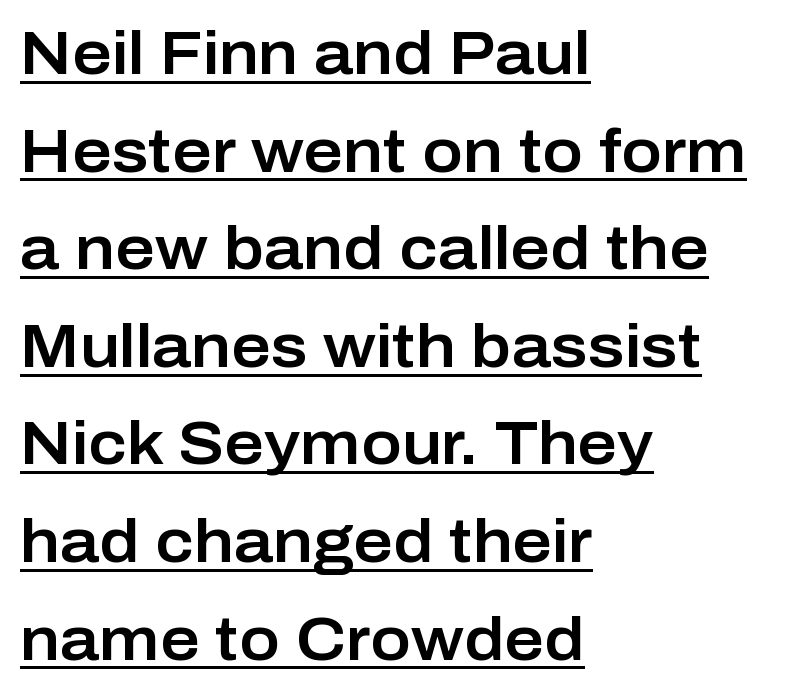
This is roman type, the default non-slanted kind. This rendering leaves character spacing at its baseline value. This sample uses a sans-serif face. Varying glyph widths throughout — classic text-font behaviour.
